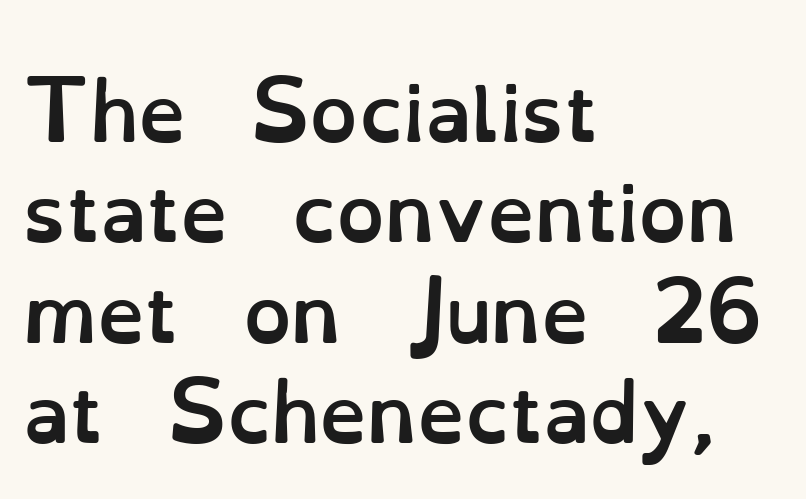
Q: Is the text bold? A: Yes.
Q: Is the text italic (slanted)? A: No, it is upright.
Q: Is the text underlined? A: No.
Q: How is the paragraph aligned? A: Left-aligned.
Q: Is the spacing between letters normal or unusually wide? A: Normal.
Q: Is the spacing between lines tight, normal or loose? A: Normal.
Q: Width (condensed, normal, or wide)? A: Normal.
Q: Stroke contrast? A: Low.
Q: x-height? A: Small.
Q: Monospaced? A: No.
